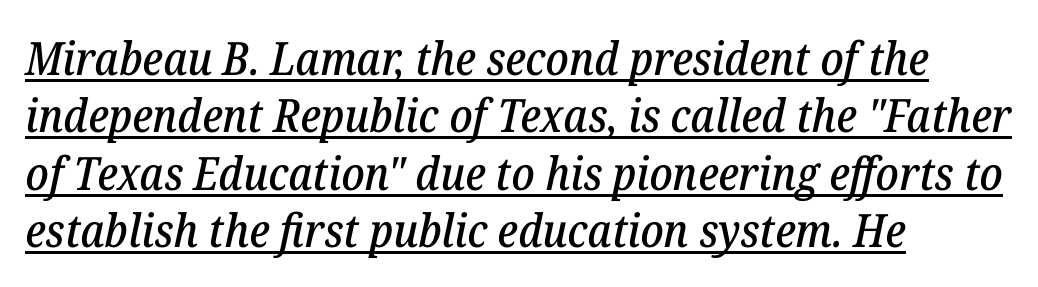
Q: Is the text italic (slanted)? A: Yes, it leans right by about 12 degrees.
Q: Is the typeface a serif or a sans-serif typeface? A: Serif.
Q: Is the text underlined? A: Yes.
Q: How is the paragraph aligned? A: Left-aligned.
Q: Is the spacing between letters normal or unusually wide? A: Normal.
Q: Is the spacing between lines tight, normal or loose? A: Normal.
Q: Width (condensed, normal, or wide)? A: Normal.
Q: Stroke contrast? A: Low.
Q: x-height? A: Medium.
Q: Monospaced? A: No.
